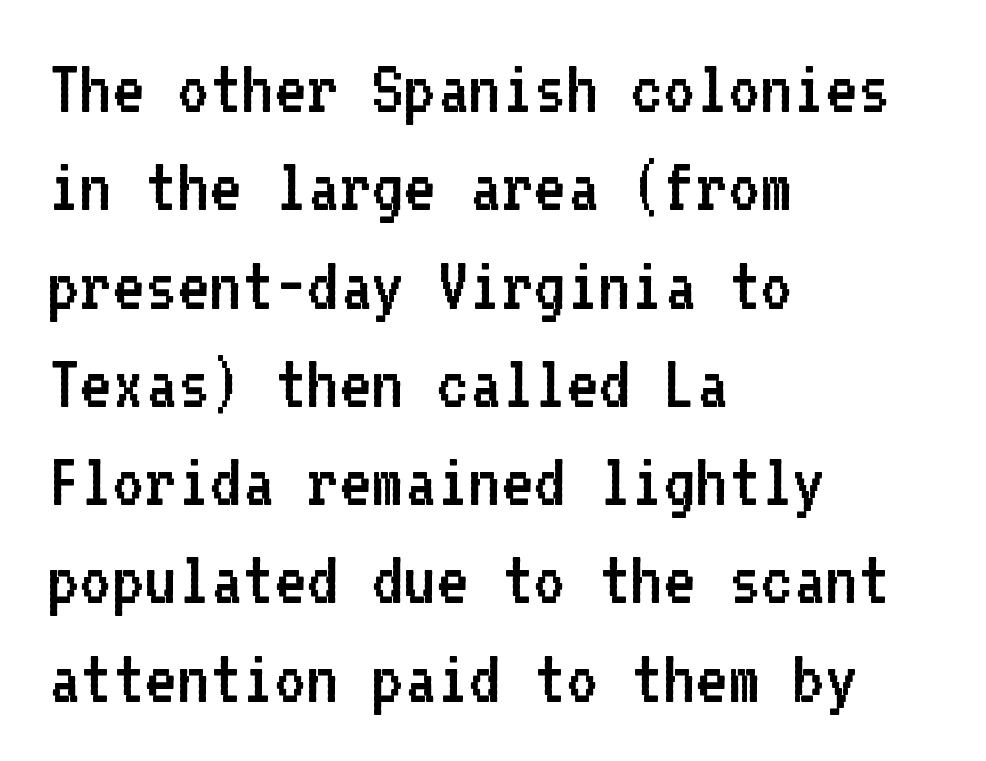
{"serif": "no", "italic": "no", "bold": "no", "weight": "regular", "width": "normal", "stroke_contrast": "low", "x_height": "medium", "monospaced": "yes", "underline": "no", "align": "left", "line_spacing": "normal", "line_spacing_ratio": 1.26, "letter_spacing": "normal", "letter_spacing_em": 0.0, "glyph_px": 78}
